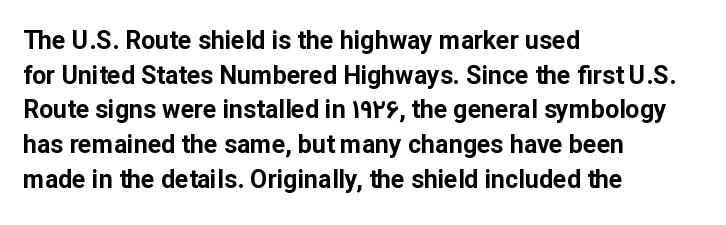
{"italic": "no", "bold": "yes", "underline": "no", "align": "left", "line_spacing": "normal", "line_spacing_ratio": 1.39, "letter_spacing": "normal", "letter_spacing_em": 0.0, "glyph_px": 25}
